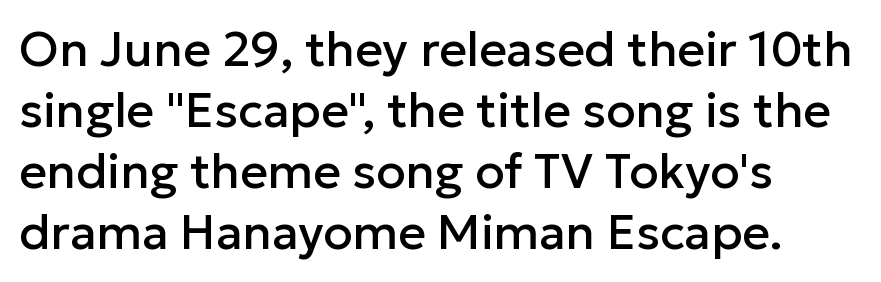
{"serif": "no", "italic": "no", "width": "normal", "stroke_contrast": "low", "x_height": "medium", "monospaced": "no", "underline": "no", "align": "left", "line_spacing": "normal", "line_spacing_ratio": 1.27, "letter_spacing": "normal", "letter_spacing_em": 0.0, "glyph_px": 48}
